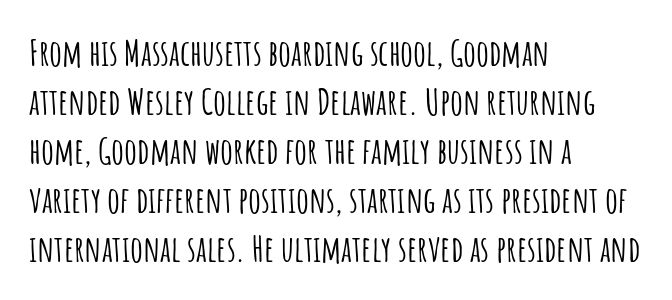
The image shows 36 px condensed sans-serif type, upright; set left-aligned, normal line spacing (1.36x), normal letter spacing, not underlined; low stroke contrast and a large x-height.
